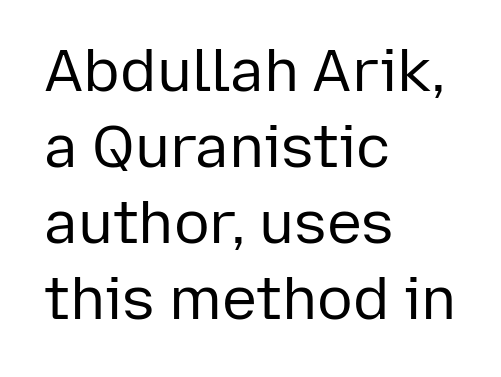
Characters remain perfectly vertical along every line. Default kerning and tracking; the words read as compact shapes. Character widths vary here, with narrow letters taking less room than wide ones. These lines stack with their left ends in a neat column. Regular leading. The weight would be labelled regular, book, light, or lighter still.
